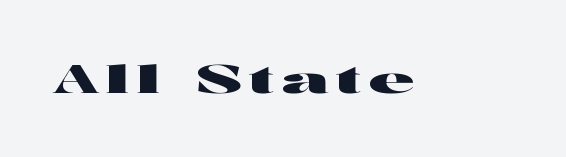
Q: Is the text italic (slanted)? A: No, it is upright.
Q: Is the typeface a serif or a sans-serif typeface? A: Sans-serif.
Q: Is the text underlined? A: No.
Q: Width (condensed, normal, or wide)? A: Wide.
Q: Stroke contrast? A: High.
Q: x-height? A: Medium.
Q: Monospaced? A: No.
